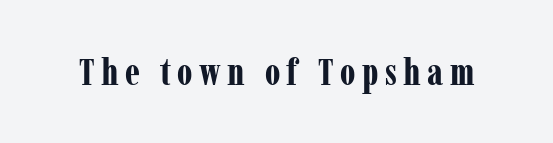
The passage shown is typed in a proportional face where columns would drift. Are there feet on the stems? There are — it's a serif. Posture: upright roman. The passage shown is not underscored anywhere. Pretty heavy lettering here — definitely bold.
